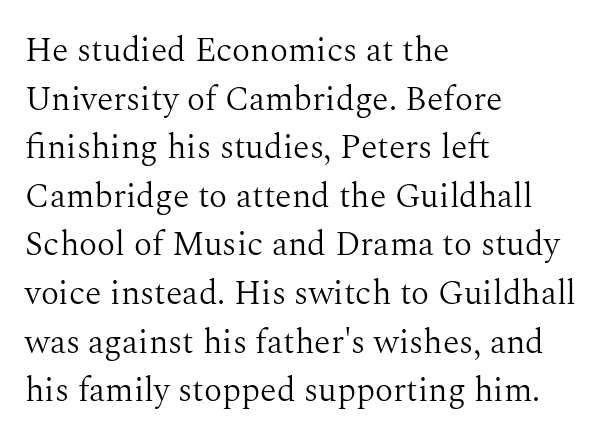
Q: Is the text bold? A: No.
Q: Is the text italic (slanted)? A: No, it is upright.
Q: Is the typeface a serif or a sans-serif typeface? A: Serif.
Q: Is the text underlined? A: No.
Q: How is the paragraph aligned? A: Left-aligned.
Q: Is the spacing between letters normal or unusually wide? A: Normal.
Q: Is the spacing between lines tight, normal or loose? A: Normal.
Q: Width (condensed, normal, or wide)? A: Normal.
Q: Stroke contrast? A: Medium.
Q: x-height? A: Medium.
Q: Monospaced? A: No.
